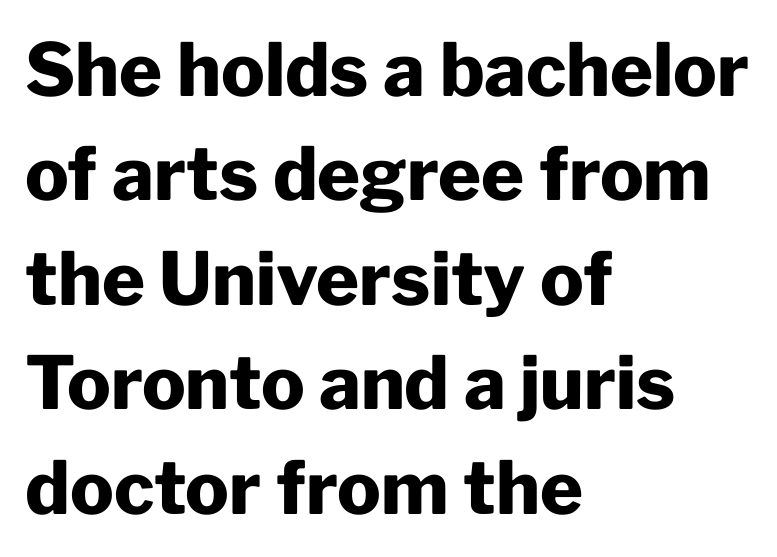
The line texture is even and compact thanks to regular tracking. Has an underline been added? It has not. Honestly, the row spacing looks completely unremarkable. In terms of posture, this sample is upright. Horizontal alignment here is leftward, the default for most running prose.
